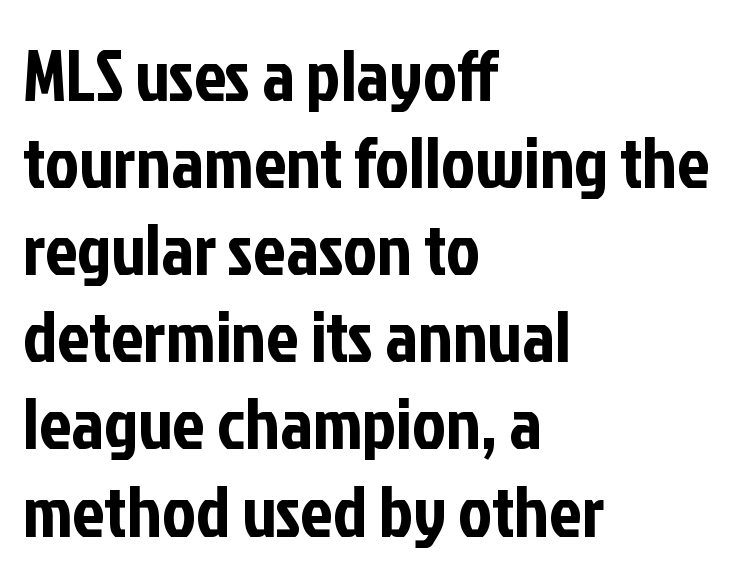
You can tell it's not italic because the verticals are truly vertical. Rule under the text: the space is simply empty. Compared with a centered layout, this one pins lines to the left instead. This rendering leaves character spacing at its baseline value.
